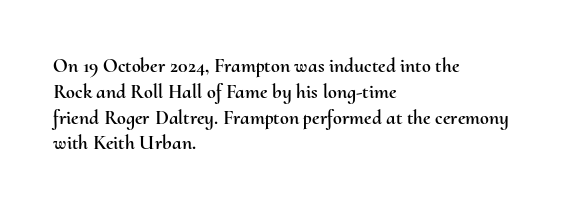
{"italic": "no", "underline": "no", "align": "left", "line_spacing": "normal", "line_spacing_ratio": 1.29, "letter_spacing": "normal", "letter_spacing_em": 0.0, "glyph_px": 20}
